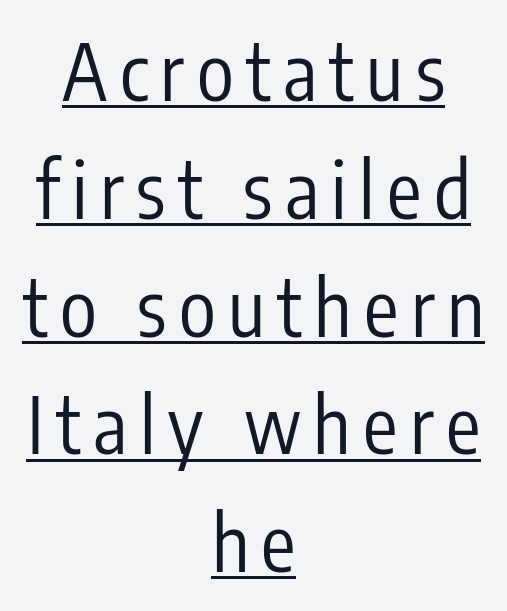
The rendering uses the underline text-decoration. The compositor balanced each line on the midline. The passage shown is typeset with a sans-serif family. No letter is thick-stroked: the sample isn't bold.
